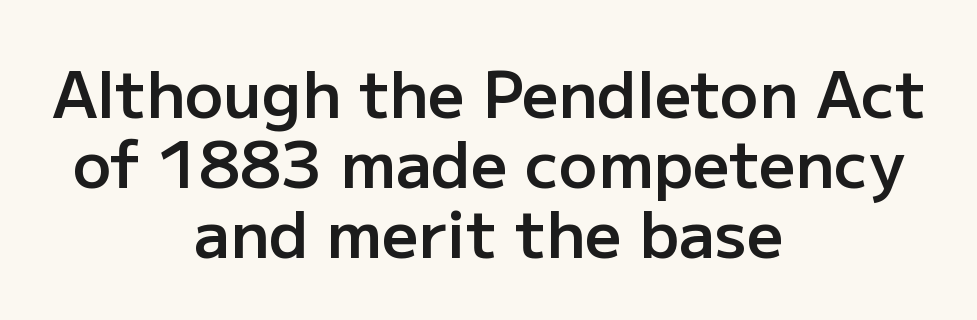
Stroke terminals: plain, sans-serif. Rule under the text: the space is simply empty. Interline gaps are noticeably narrow in this sample. Students, note that the glyphs here touch the page at normal intervals. The rendering uses natural spacing where letterforms have individual widths.
